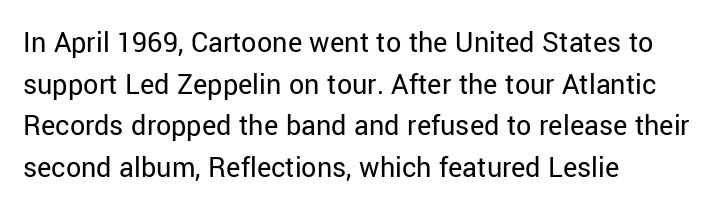
Is there any slant? The stems are plumb. No chunkiness to these letters — they're not bold. The glyphs in this specimen are sans serif. These lines keep a tight, regular rhythm from letter to letter. A normal amount of white space separates one row of letters from the next.
